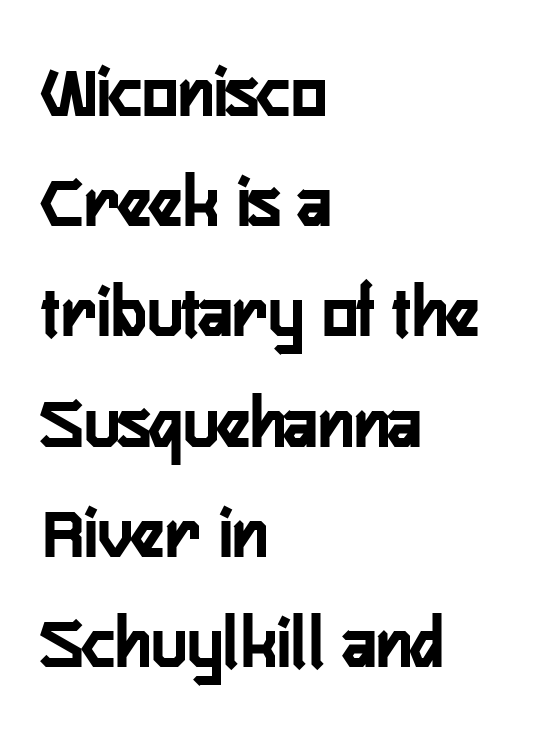
The image shows 75 px semibold, condensed sans-serif type, upright; set left-aligned, normal line spacing (1.47x), normal letter spacing, not underlined; low stroke contrast and a medium x-height.
